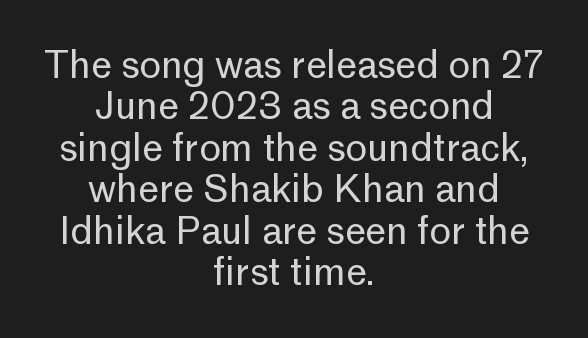
The space beneath each line is pristine and unruled. Letter spacing: default. Closely set lines give the paragraph a compact silhouette. Check where the strokes stop: nothing finishes them off — pure sans.
